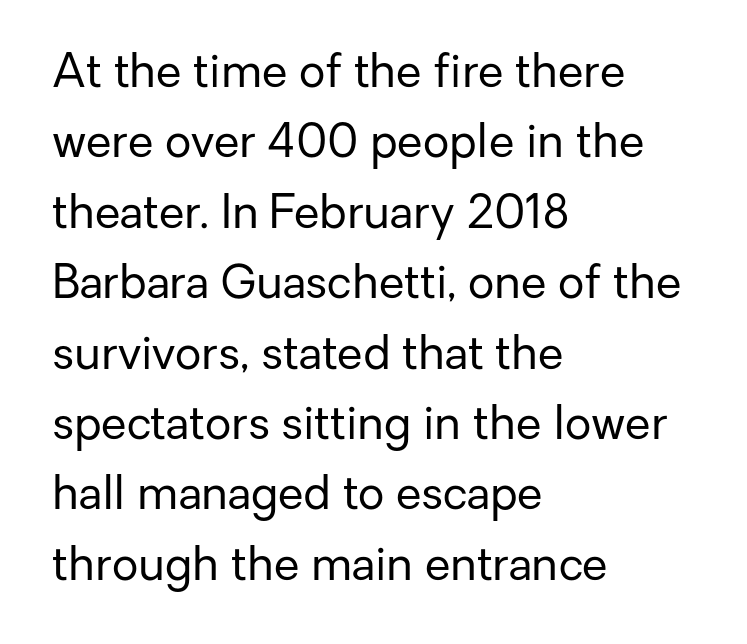
{"serif": "no", "italic": "no", "bold": "no", "weight": "regular", "width": "normal", "stroke_contrast": "low", "x_height": "medium", "monospaced": "no", "underline": "no", "align": "left", "line_spacing": "normal", "line_spacing_ratio": 1.53, "letter_spacing": "normal", "letter_spacing_em": 0.0, "glyph_px": 46}
